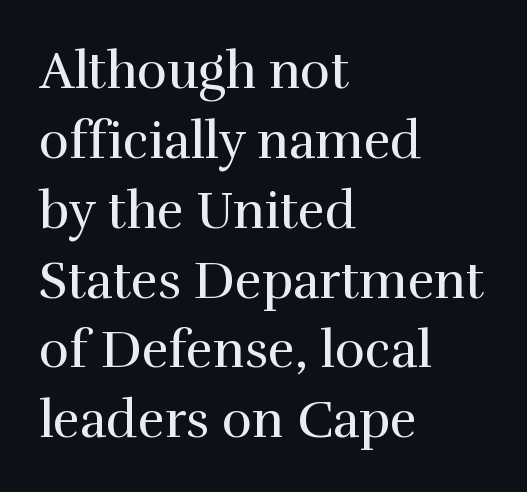
Q: Is the text bold? A: No.
Q: Is the text italic (slanted)? A: No, it is upright.
Q: Is the typeface a serif or a sans-serif typeface? A: Serif.
Q: Is the text underlined? A: No.
Q: How is the paragraph aligned? A: Left-aligned.
Q: Is the spacing between letters normal or unusually wide? A: Normal.
Q: Is the spacing between lines tight, normal or loose? A: Normal.
Q: Width (condensed, normal, or wide)? A: Normal.
Q: x-height? A: Medium.
Q: Monospaced? A: No.
